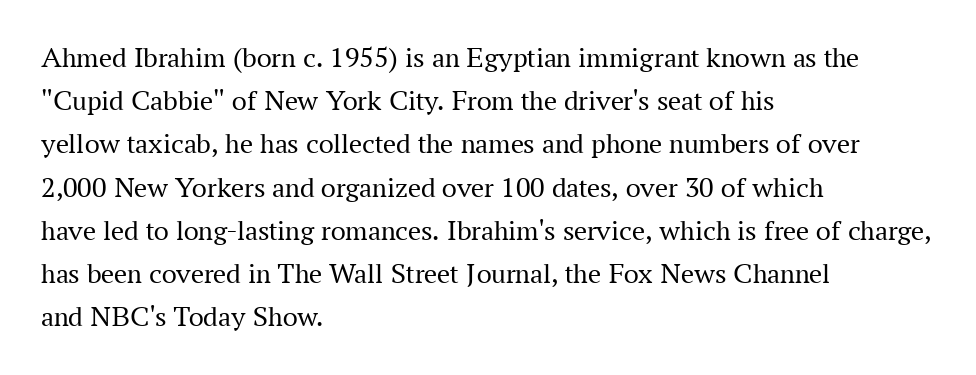
{"serif": "yes", "italic": "no", "bold": "no", "weight": "regular", "width": "normal", "stroke_contrast": "medium", "x_height": "medium", "monospaced": "no", "underline": "no", "align": "left", "line_spacing": "normal", "line_spacing_ratio": 1.49, "letter_spacing": "normal", "letter_spacing_em": 0.0, "glyph_px": 29}
